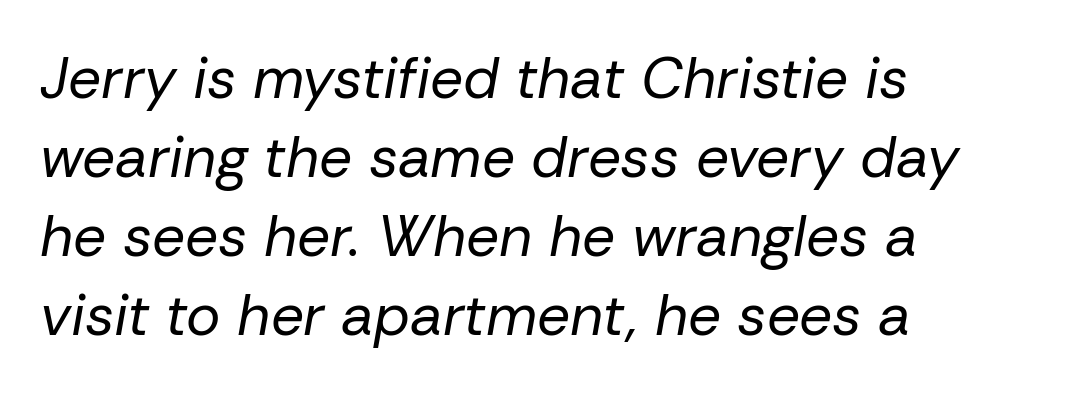
The image shows 58 px regular-weight type, italic (leaning right); set left-aligned, normal line spacing (1.36x), normal letter spacing, not underlined; low stroke contrast and a medium x-height.
